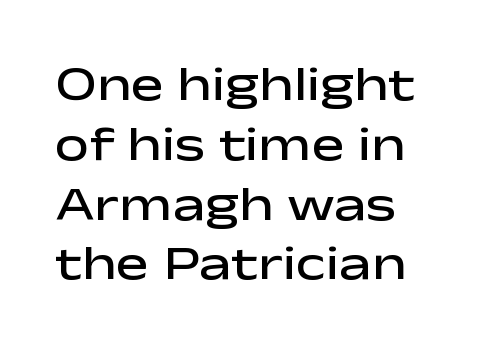
Q: Is the text bold? A: Semi-bold.
Q: Is the text italic (slanted)? A: No, it is upright.
Q: Is the typeface a serif or a sans-serif typeface? A: Sans-serif.
Q: Is the text underlined? A: No.
Q: Is the spacing between letters normal or unusually wide? A: Normal.
Q: Width (condensed, normal, or wide)? A: Wide.
Q: Stroke contrast? A: Low.
Q: x-height? A: Medium.
Q: Monospaced? A: No.
